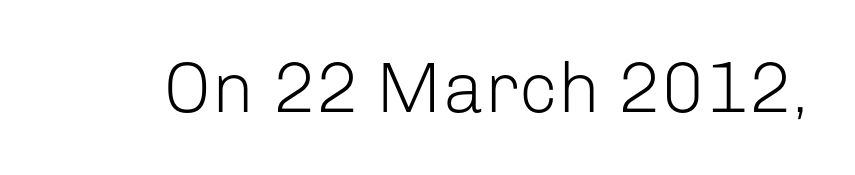
The image shows 71 px light sans-serif type, upright; set normal letter spacing, not underlined; low stroke contrast and a medium x-height.
